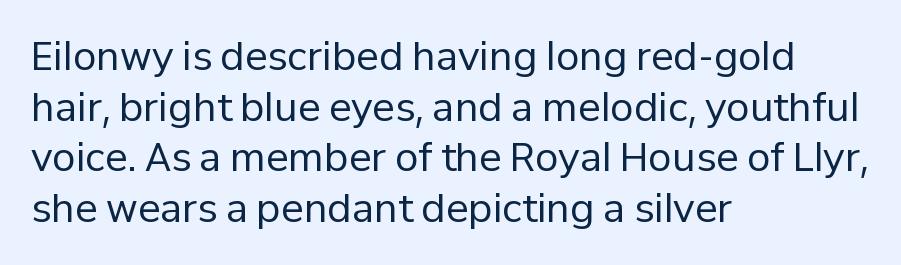
The image shows 38 px regular-weight sans-serif type, upright; set left-aligned, normal line spacing (1.33x), normal letter spacing, not underlined; low stroke contrast and a medium x-height.
